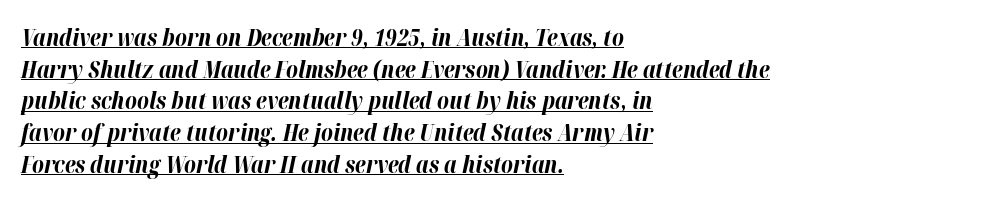
The image shows 23 px bold type, italic (leaning right); set left-aligned, normal line spacing (1.38x), normal letter spacing, underlined.
